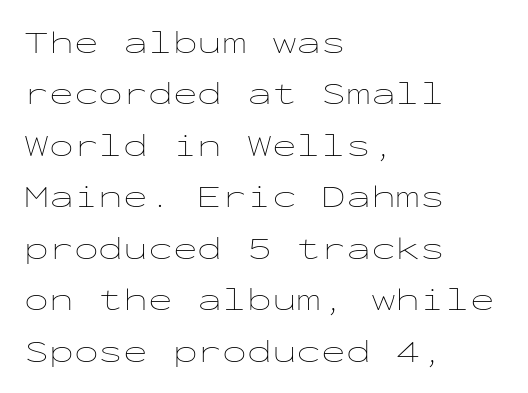
Q: Is the text bold? A: No.
Q: Is the text italic (slanted)? A: No, it is upright.
Q: Is the text underlined? A: No.
Q: How is the paragraph aligned? A: Left-aligned.
Q: Is the spacing between letters normal or unusually wide? A: Normal.
Q: Is the spacing between lines tight, normal or loose? A: Normal.
Q: Width (condensed, normal, or wide)? A: Wide.
Q: Stroke contrast? A: Low.
Q: x-height? A: Medium.
Q: Monospaced? A: Yes.
